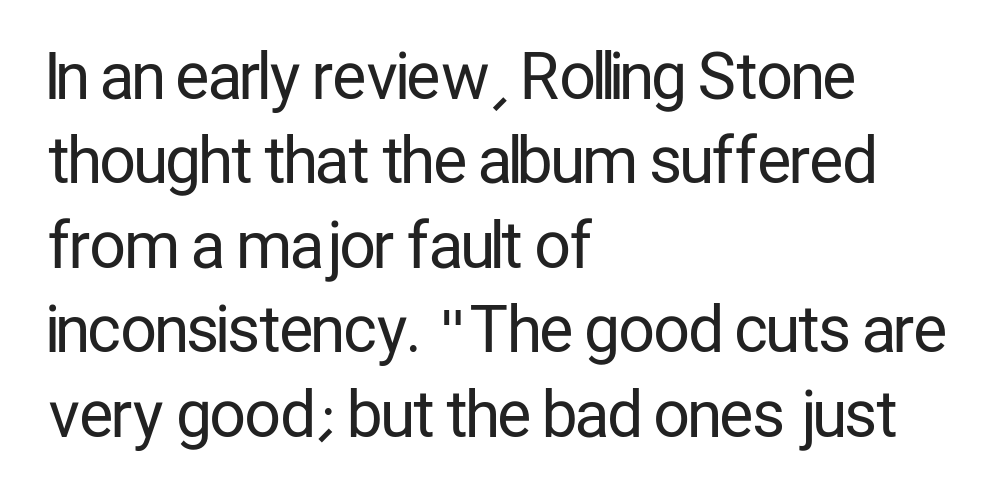
{"serif": "no", "italic": "no", "bold": "no", "weight": "regular", "width": "condensed", "stroke_contrast": "low", "x_height": "medium", "monospaced": "no", "underline": "no", "align": "left", "line_spacing": "normal", "line_spacing_ratio": 1.34, "letter_spacing": "normal", "letter_spacing_em": 0.0, "glyph_px": 63}
